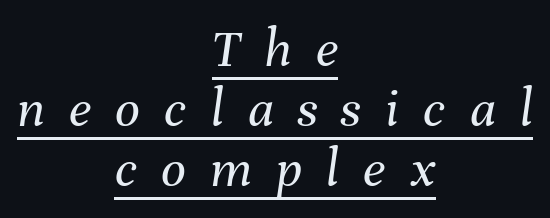
The image shows 55 px regular-weight type, italic (leaning right); set centered, tight line spacing (1.09x), unusually wide letter spacing (+0.44 em), underlined; medium stroke contrast and a medium x-height.
